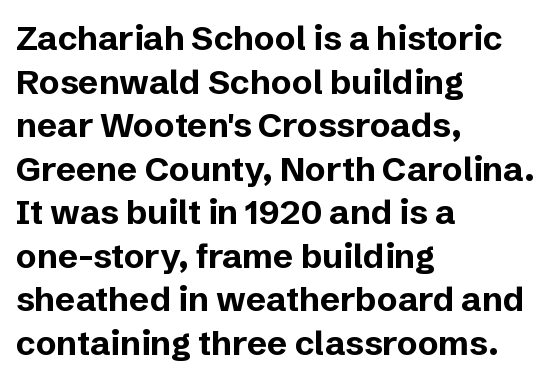
{"serif": "no", "italic": "no", "bold": "yes", "weight": "bold", "width": "normal", "stroke_contrast": "low", "x_height": "medium", "monospaced": "no", "underline": "no", "align": "left", "line_spacing": "normal", "line_spacing_ratio": 1.28, "letter_spacing": "normal", "letter_spacing_em": 0.0, "glyph_px": 34}
